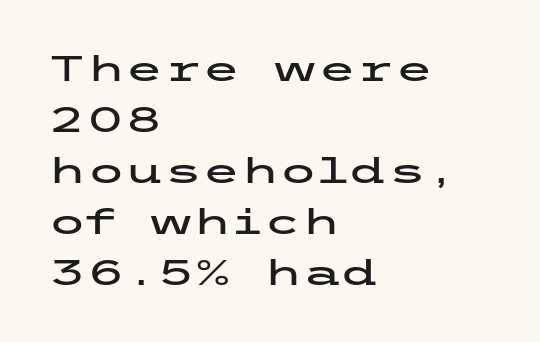
Q: Is the text italic (slanted)? A: No, it is upright.
Q: Is the typeface a serif or a sans-serif typeface? A: Sans-serif.
Q: Is the text underlined? A: No.
Q: How is the paragraph aligned? A: Left-aligned.
Q: Is the spacing between letters normal or unusually wide? A: Normal.
Q: Is the spacing between lines tight, normal or loose? A: Normal.
Q: Width (condensed, normal, or wide)? A: Wide.
Q: Stroke contrast? A: Low.
Q: x-height? A: Medium.
